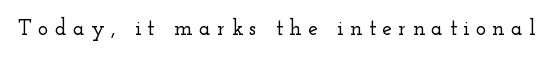
The line texture is sparse and dotted thanks to wide tracking. A roman cut, with each character standing at attention. Honestly, there is no underline to notice here at all.
